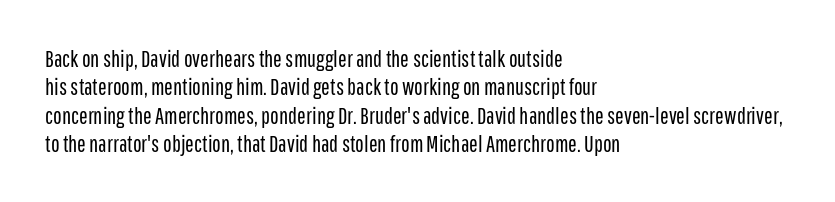
The image shows 23 px text type, upright; set left-aligned, line spacing 1.23x, normal letter spacing, not underlined.
